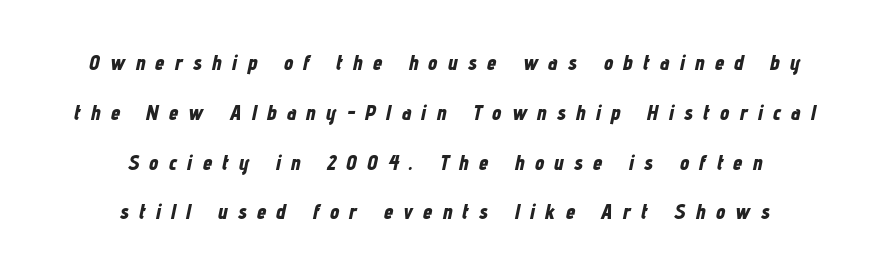
Plenty of ink on the page — the face is bold. The passage is arranged like a title page — every line centered. Is there much room between lines? Yes — plenty of vertical air separates them. The gaps between neighbouring characters are conspicuously large. The typography opts for an oblique posture over an upright one.
